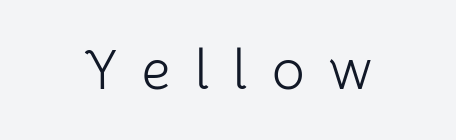
{"serif": "no", "italic": "no", "bold": "no", "weight": "light", "width": "normal", "stroke_contrast": "low", "x_height": "medium", "monospaced": "no", "underline": "no", "align": "center", "letter_spacing": "wide", "letter_spacing_em": 0.44, "glyph_px": 56}
